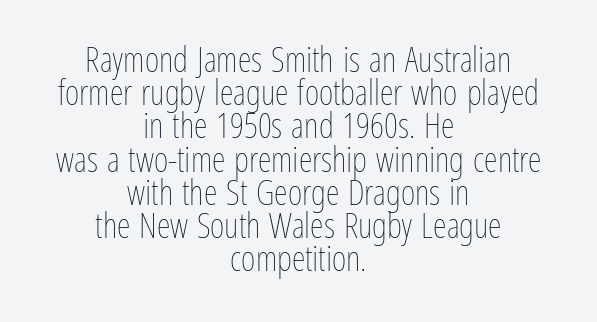
{"italic": "no", "bold": "no", "weight": "thin", "width": "condensed", "stroke_contrast": "low", "x_height": "medium", "monospaced": "no", "underline": "no", "align": "center", "line_spacing": "tight", "line_spacing_ratio": 0.95, "letter_spacing": "normal", "letter_spacing_em": 0.0, "glyph_px": 35}
